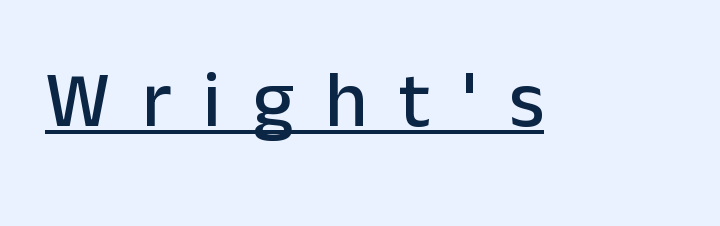
Q: Is the text italic (slanted)? A: No, it is upright.
Q: Is the typeface a serif or a sans-serif typeface? A: Sans-serif.
Q: Is the text underlined? A: Yes.
Q: Is the spacing between letters normal or unusually wide? A: Unusually wide.
Q: Width (condensed, normal, or wide)? A: Normal.
Q: Stroke contrast? A: Low.
Q: x-height? A: Medium.
Q: Monospaced? A: No.
